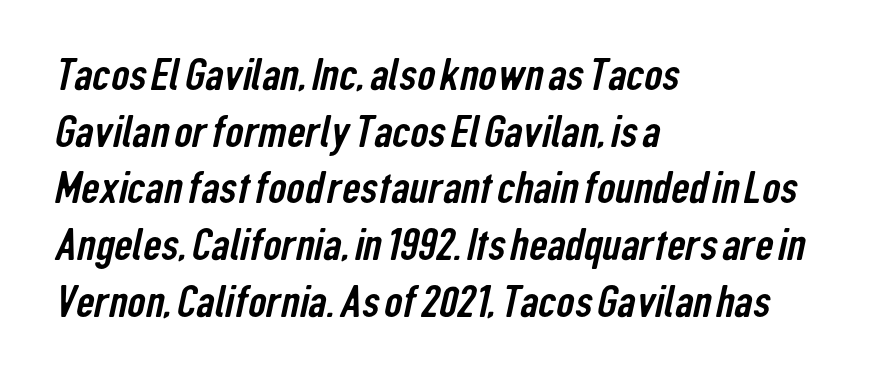
The image shows 45 px condensed sans-serif type; set left-aligned, normal line spacing (1.26x), normal letter spacing, not underlined; low stroke contrast and a medium x-height.
